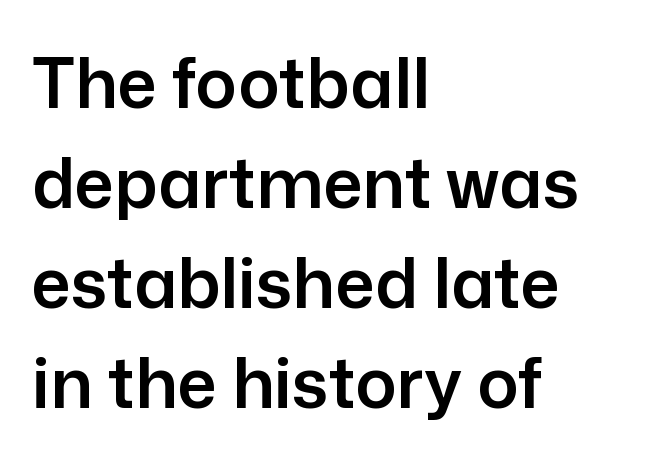
{"serif": "no", "italic": "no", "width": "normal", "stroke_contrast": "low", "x_height": "medium", "monospaced": "no", "underline": "no", "align": "left", "line_spacing": "normal", "line_spacing_ratio": 1.45, "letter_spacing": "normal", "letter_spacing_em": 0.0, "glyph_px": 69}
